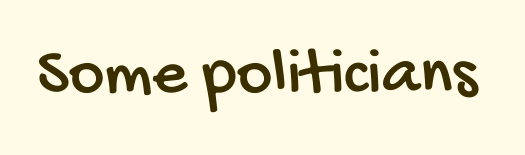
Decoration check: the copy has no underline. Glyph-to-glyph distance matches everyday printed text. Observe the absence of serifs on each vertical stroke in this sample. The face used here is proportionally spaced, like ordinary book or web type.
